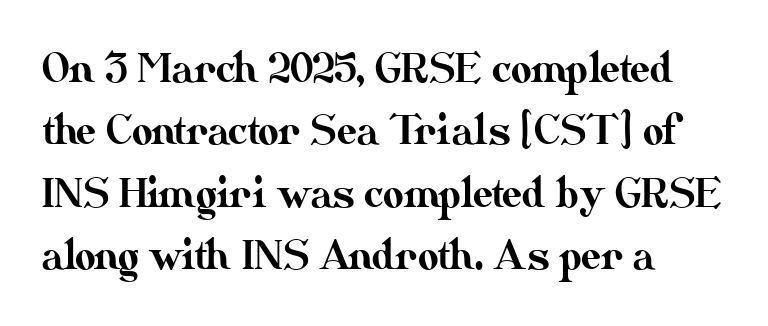
Notice how descenders clear the ascenders below comfortably — that's standard leading. The lettering stays uniformly vertical, giving the passage a roman look. Default kerning and tracking; the words read as compact shapes. Descender tails drop into unmarked territory. Each line starts at the same left margin while the right side varies. The rendering uses natural spacing where letterforms have individual widths.
